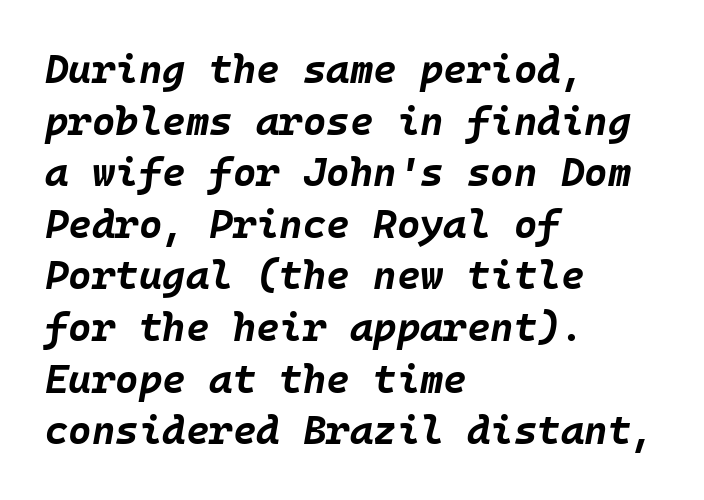
Bare-footed words on every line. Students, this is bold: see how much ink each stroke carries. The typography opts for an oblique posture over an upright one. Compared with typical body copy, the letter spacing here is the same.
